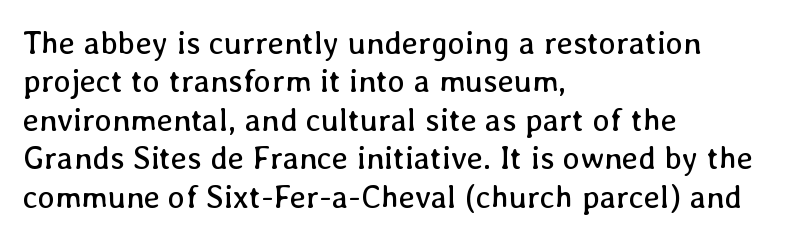
The image shows 32 px regular-weight type, upright; set left-aligned, line spacing 1.2x, normal letter spacing, not underlined; low stroke contrast and a medium x-height.
